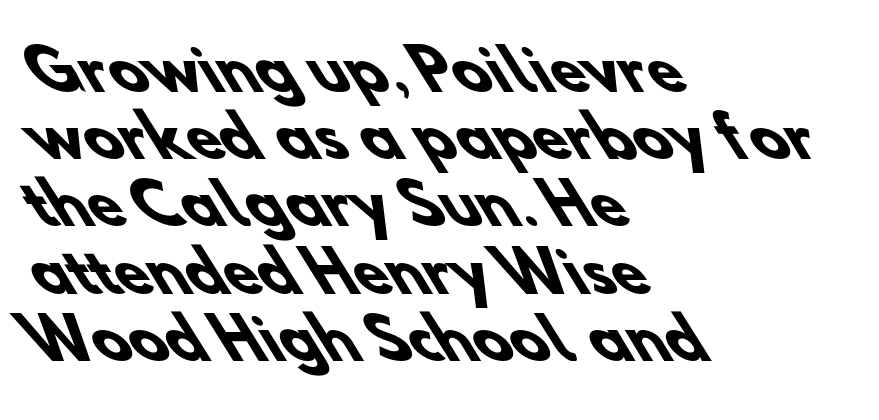
The image shows 56 px heavy sans-serif type; set left-aligned, line spacing 1.2x, normal letter spacing, not underlined; low stroke contrast and a small x-height.
